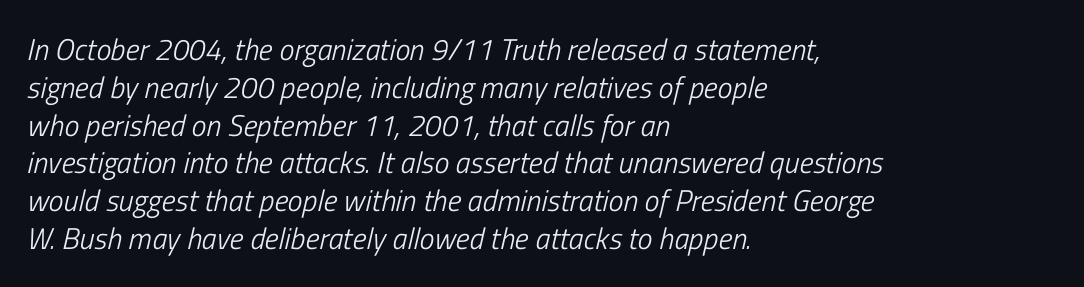
The rag falls on the right side of this text block. In terms of leading, this rendering sits right in the middle. Just letters on the line, the space beneath them empty. Each letter keeps its own natural width here, so spacing adapts to shape.
